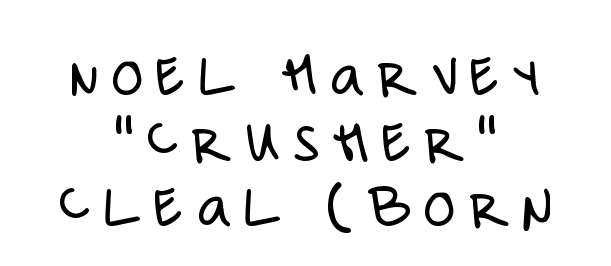
The image shows 65 px light, condensed sans-serif type, upright; set centered, tight line spacing (1.01x), unusually wide letter spacing (+0.2 em), not underlined; low stroke contrast and a large x-height.
